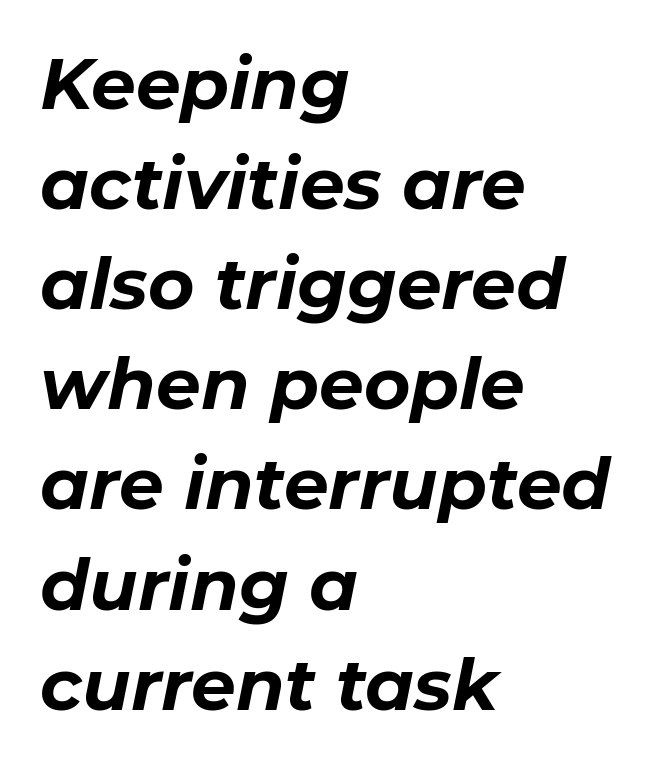
The image shows 71 px bold type, italic (leaning right); set left-aligned, normal line spacing (1.41x), normal letter spacing, not underlined; low stroke contrast and a medium x-height.
